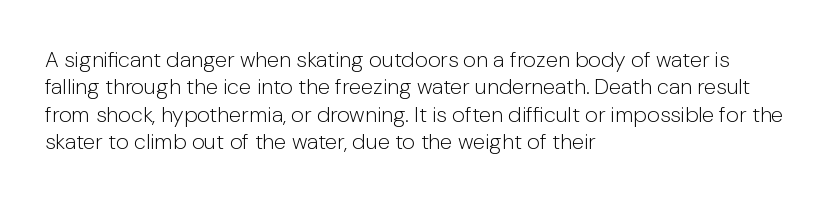
Q: Is the text bold? A: No.
Q: Is the text italic (slanted)? A: No, it is upright.
Q: Is the text underlined? A: No.
Q: How is the paragraph aligned? A: Left-aligned.
Q: Is the spacing between letters normal or unusually wide? A: Normal.
